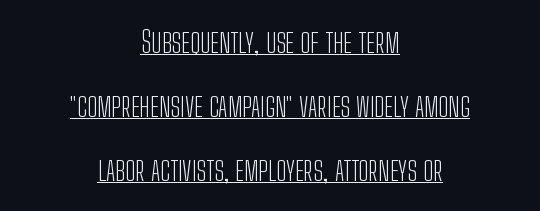
Q: Is the text bold? A: No.
Q: Is the text italic (slanted)? A: No, it is upright.
Q: Is the typeface a serif or a sans-serif typeface? A: Sans-serif.
Q: Is the text underlined? A: Yes.
Q: How is the paragraph aligned? A: Centered.
Q: Is the spacing between letters normal or unusually wide? A: Normal.
Q: Is the spacing between lines tight, normal or loose? A: Loose.
Q: Width (condensed, normal, or wide)? A: Condensed.
Q: Stroke contrast? A: Low.
Q: x-height? A: Medium.
Q: Monospaced? A: No.
